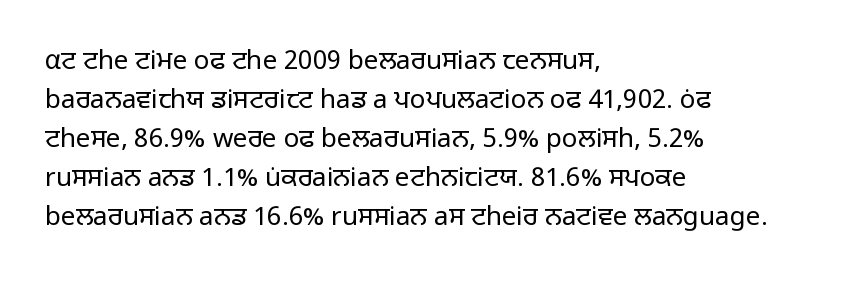
Each new line begins a customary step beneath the previous one. Students, note that the glyphs here touch the page at normal intervals. Letters rest on an invisible, unmarked baseline. Posture: upright roman.
